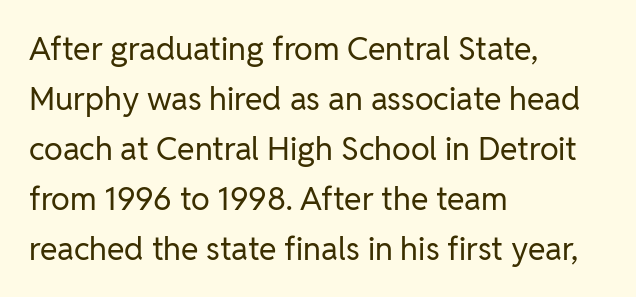
{"serif": "no", "italic": "no", "bold": "no", "weight": "regular", "width": "normal", "stroke_contrast": "low", "x_height": "medium", "monospaced": "no", "underline": "no", "align": "left", "line_spacing": "normal", "line_spacing_ratio": 1.56, "letter_spacing": "normal", "letter_spacing_em": 0.0, "glyph_px": 32}
